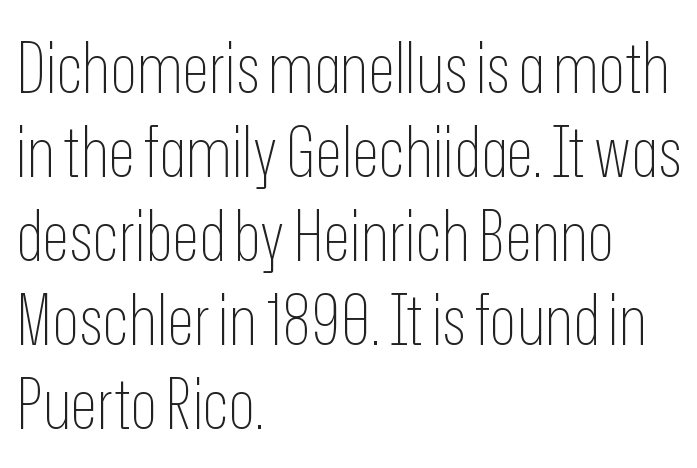
{"serif": "no", "italic": "no", "bold": "no", "weight": "thin", "width": "condensed", "stroke_contrast": "low", "x_height": "medium", "monospaced": "no", "underline": "no", "align": "left", "line_spacing_ratio": 1.2, "letter_spacing": "normal", "letter_spacing_em": 0.0, "glyph_px": 70}
